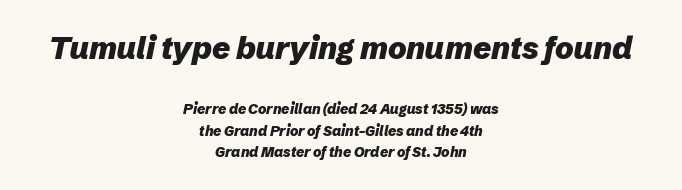
{"italic": "yes", "lean": "right", "slant_degrees": 12, "bold": "yes", "weight": "heavy", "width": "normal", "stroke_contrast": "low", "x_height": "medium", "monospaced": "no", "underline": "no", "align": "center", "line_spacing": "normal", "line_spacing_ratio": 1.53, "letter_spacing": "normal", "letter_spacing_em": 0.0, "larger_block": "first", "size_ratio": 2.21, "glyph_px": 31}
